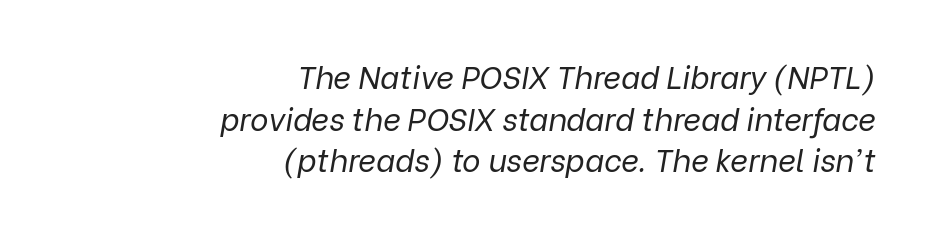
{"italic": "yes", "lean": "right", "slant_degrees": 9, "bold": "no", "weight": "regular", "width": "normal", "stroke_contrast": "low", "x_height": "medium", "monospaced": "no", "underline": "no", "align": "right", "line_spacing": "normal", "line_spacing_ratio": 1.34, "letter_spacing": "normal", "letter_spacing_em": 0.0, "glyph_px": 31}
